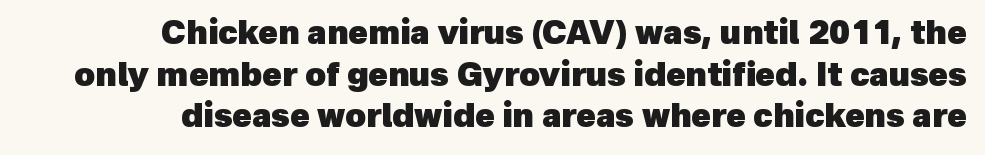
The image shows 32 px heavy sans-serif type; set right-aligned, normal line spacing (1.3x), normal letter spacing, not underlined; a medium x-height.
